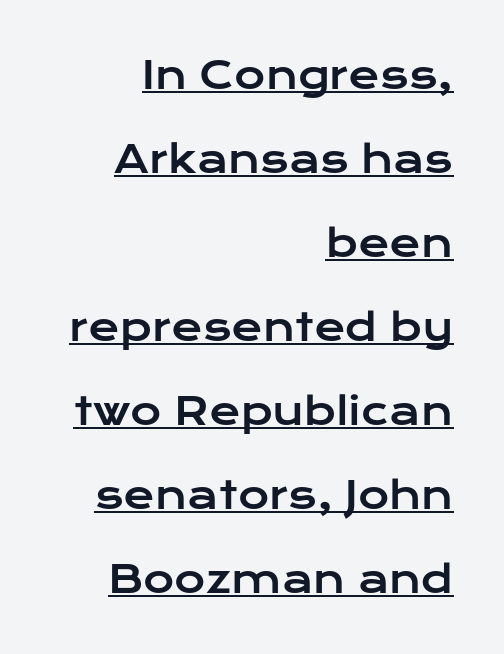
Q: Is the text italic (slanted)? A: No, it is upright.
Q: Is the typeface a serif or a sans-serif typeface? A: Sans-serif.
Q: Is the text underlined? A: Yes.
Q: How is the paragraph aligned? A: Right-aligned.
Q: Is the spacing between letters normal or unusually wide? A: Normal.
Q: Is the spacing between lines tight, normal or loose? A: Loose.
Q: Width (condensed, normal, or wide)? A: Wide.
Q: Stroke contrast? A: Low.
Q: x-height? A: Medium.
Q: Monospaced? A: No.
